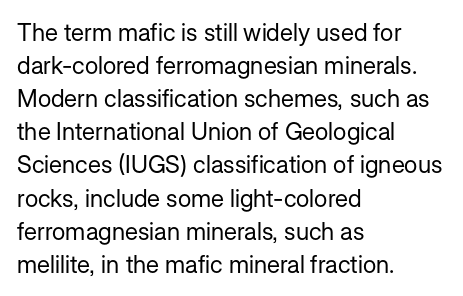
Horizontally, the lines are justified to the leading edge only. A roman cut, with each character standing at attention. The lines sit at an ordinary, default distance from one another. The font sits on the lighter half of the weight spectrum, regular included. Just letters on the line, the space beneath them empty. Standard letterfit; no display-style spreading of the glyphs.
